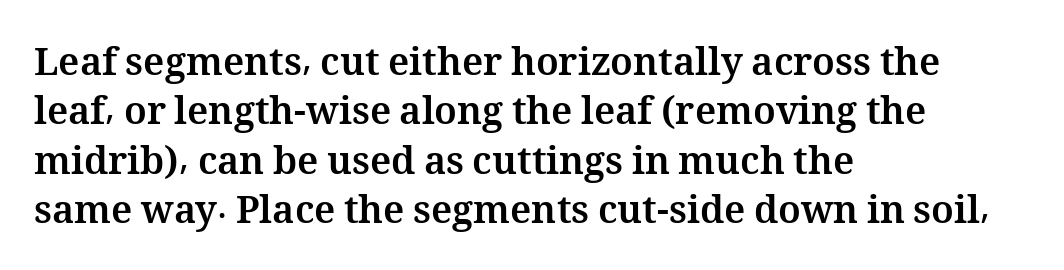
Q: Is the text bold? A: Yes.
Q: Is the text italic (slanted)? A: No, it is upright.
Q: Is the text underlined? A: No.
Q: How is the paragraph aligned? A: Left-aligned.
Q: Is the spacing between letters normal or unusually wide? A: Normal.
Q: Is the spacing between lines tight, normal or loose? A: Normal.
Q: Width (condensed, normal, or wide)? A: Normal.
Q: Stroke contrast? A: Medium.
Q: x-height? A: Medium.
Q: Monospaced? A: No.
